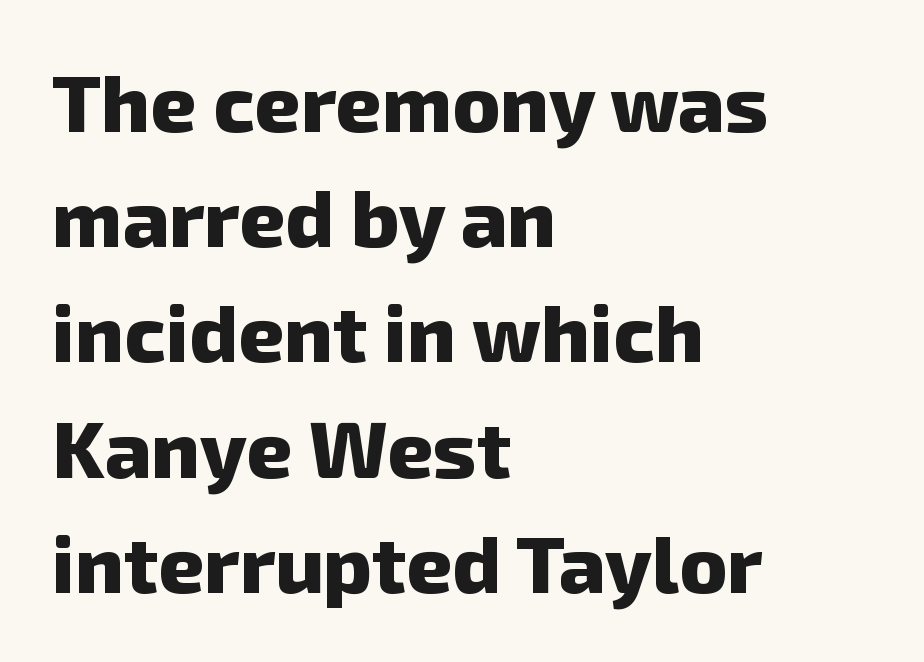
Unlike a traditional serif, this face leaves its strokes unadorned. Think of a printed novel: that variable character pitch is what you see here. Between one letter and the next there's only the usual sliver of space. Descender tails drop into unmarked territory. Compared with typical paragraphs, the rows here are spaced about the same. Each line starts at the same left margin while the right side varies.
